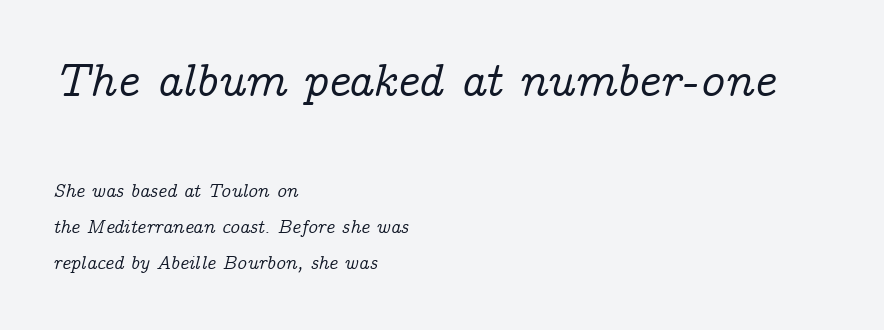
The image shows 47 px serif type, italic (leaning right); set left-aligned, line spacing 1.89x, normal letter spacing, not underlined; the first (top) block is 2.47x larger; low stroke contrast and a medium x-height.
